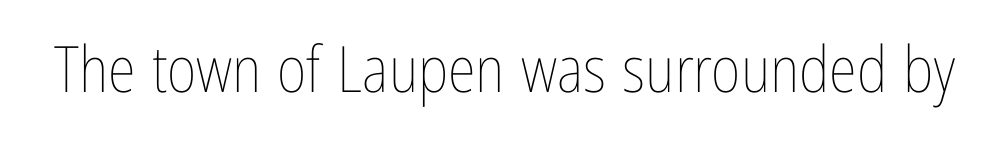
{"italic": "no", "bold": "no", "weight": "thin", "width": "condensed", "stroke_contrast": "low", "x_height": "medium", "monospaced": "no", "underline": "no", "letter_spacing": "normal", "letter_spacing_em": 0.0, "glyph_px": 64}
